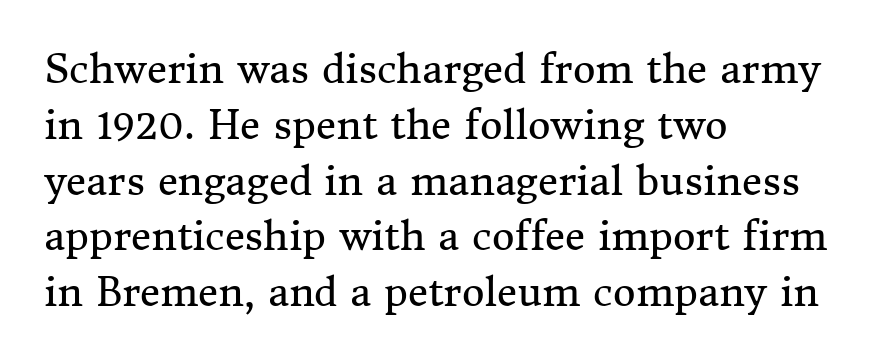
Q: Is the text bold? A: No.
Q: Is the text italic (slanted)? A: No, it is upright.
Q: Is the typeface a serif or a sans-serif typeface? A: Serif.
Q: Is the text underlined? A: No.
Q: How is the paragraph aligned? A: Left-aligned.
Q: Is the spacing between letters normal or unusually wide? A: Normal.
Q: Is the spacing between lines tight, normal or loose? A: Normal.
Q: Width (condensed, normal, or wide)? A: Normal.
Q: Stroke contrast? A: Medium.
Q: x-height? A: Medium.
Q: Monospaced? A: No.
